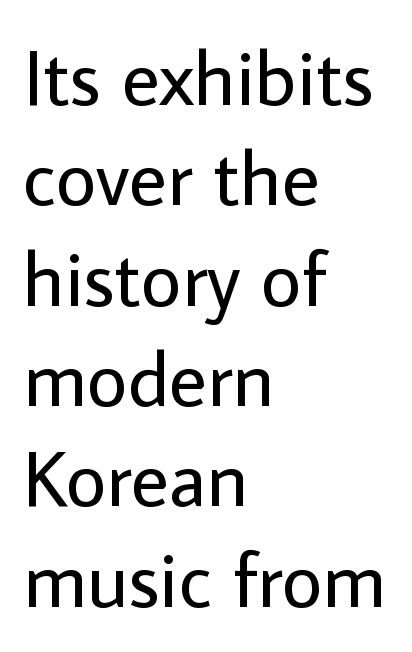
The passage shown is not underscored anywhere. The face used here is proportionally spaced, like ordinary book or web type. Students, note that the glyphs here touch the page at normal intervals. The line-height multiplier appears to be the usual default. The compositor pushed each line to the left boundary.
